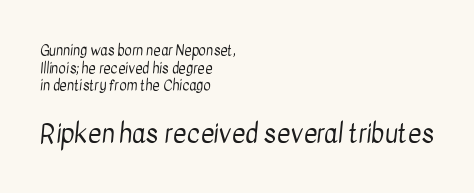
Summary of vertical rhythm: regular, with standard interline spacing. Bigger letters appear in the bottom chunk; the top chunk is reduced. The font is comparable to plain body text, perhaps lighter. The ragged edge is on the right, which tells us the setting is flush left. Words appear dense and cohesive because spacing is normal.
